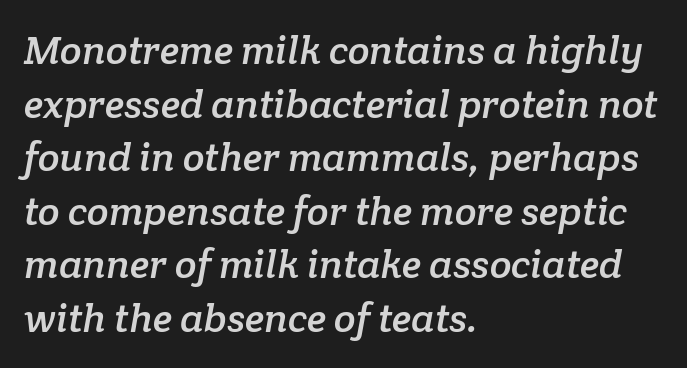
Q: Is the typeface a serif or a sans-serif typeface? A: Serif.
Q: Is the text underlined? A: No.
Q: How is the paragraph aligned? A: Left-aligned.
Q: Is the spacing between letters normal or unusually wide? A: Normal.
Q: Is the spacing between lines tight, normal or loose? A: Normal.
Q: Width (condensed, normal, or wide)? A: Normal.
Q: Stroke contrast? A: Low.
Q: x-height? A: Medium.
Q: Monospaced? A: No.
